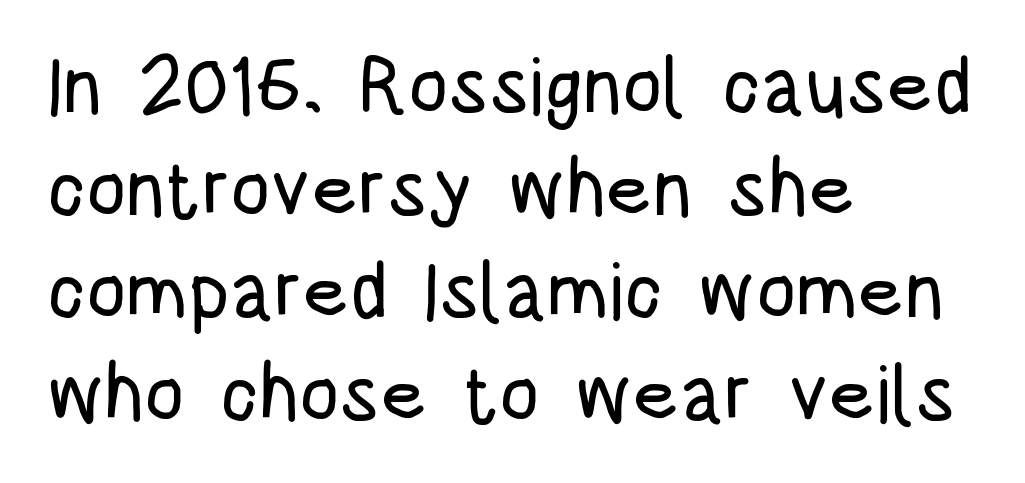
{"serif": "no", "italic": "no", "width": "condensed", "stroke_contrast": "low", "x_height": "large", "monospaced": "no", "underline": "no", "align": "left", "line_spacing": "normal", "line_spacing_ratio": 1.3, "letter_spacing": "normal", "letter_spacing_em": 0.0, "glyph_px": 79}
